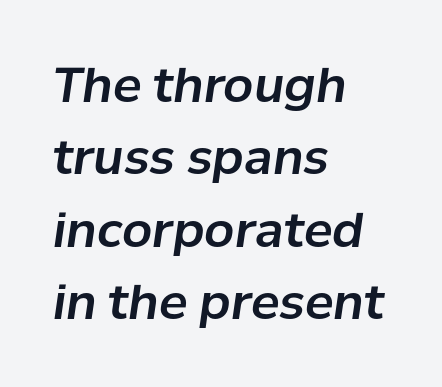
The image shows 48 px text type, italic (leaning right); set left-aligned, normal line spacing (1.51x), normal letter spacing, not underlined; low stroke contrast and a medium x-height.
